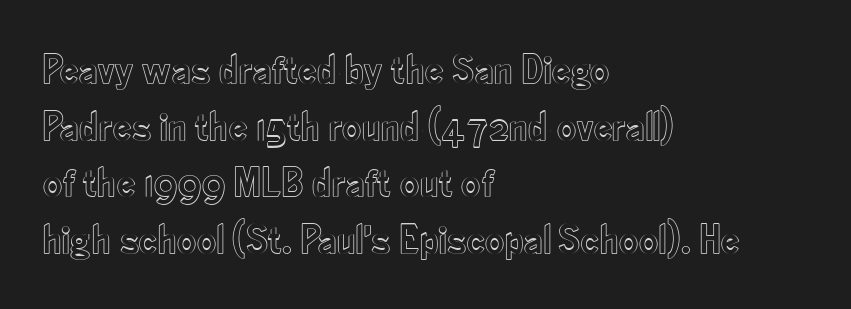
The image shows 42 px condensed type, upright; set left-aligned, normal line spacing (1.35x), normal letter spacing, not underlined; a small x-height.
